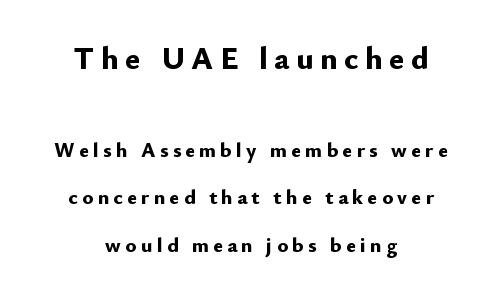
Q: Is the text bold? A: Yes.
Q: Is the text italic (slanted)? A: No, it is upright.
Q: Is the typeface a serif or a sans-serif typeface? A: Sans-serif.
Q: Is the text underlined? A: No.
Q: How is the paragraph aligned? A: Centered.
Q: Is the spacing between letters normal or unusually wide? A: Unusually wide.
Q: Is the spacing between lines tight, normal or loose? A: Loose.
Q: Which block of text is set in a larger size, the first (top) or the second (bottom)? A: The first (top) one.
Q: Width (condensed, normal, or wide)? A: Normal.
Q: Stroke contrast? A: Low.
Q: x-height? A: Small.
Q: Monospaced? A: No.
